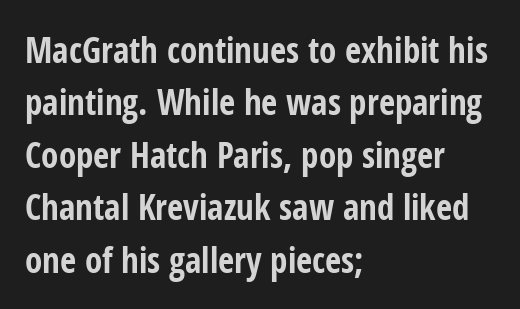
Line starts are locked; line ends wander. Its strokes are broad and dark, the hallmark of bold type. Typographically, this falls in the sans-serif category. You could not count columns in this text — the font is proportionally spaced. Check under the words: just untouched page.
